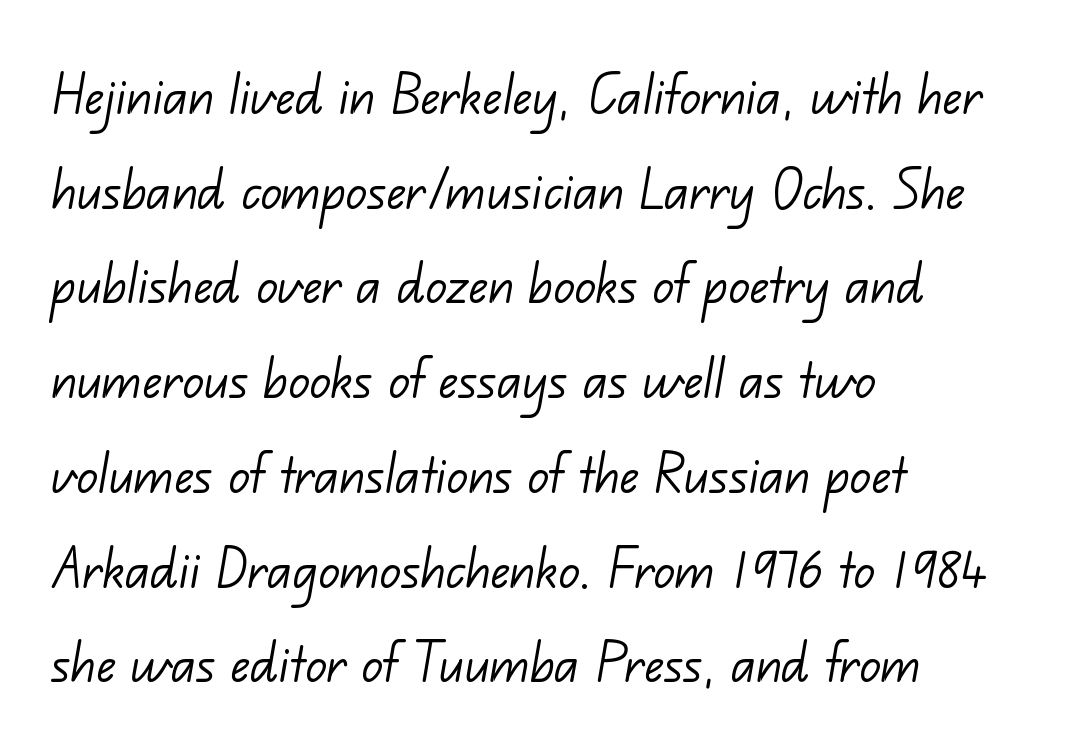
The image shows 64 px light sans-serif type; set left-aligned, normal line spacing (1.48x), normal letter spacing, not underlined; low stroke contrast and a small x-height.
